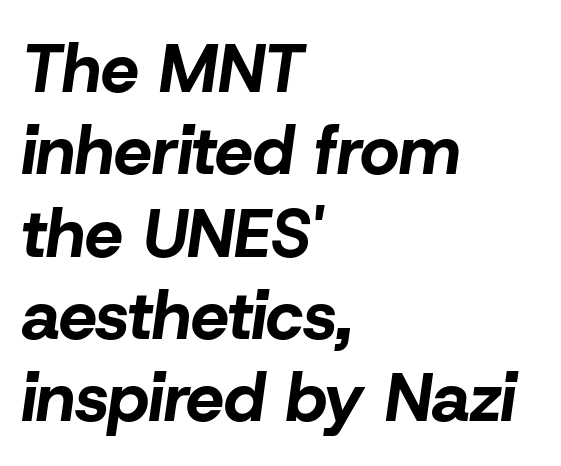
{"italic": "yes", "lean": "right", "slant_degrees": 8, "bold": "yes", "weight": "bold", "width": "normal", "stroke_contrast": "low", "x_height": "medium", "monospaced": "no", "underline": "no", "align": "left", "line_spacing_ratio": 1.21, "letter_spacing": "normal", "letter_spacing_em": 0.0, "glyph_px": 68}
